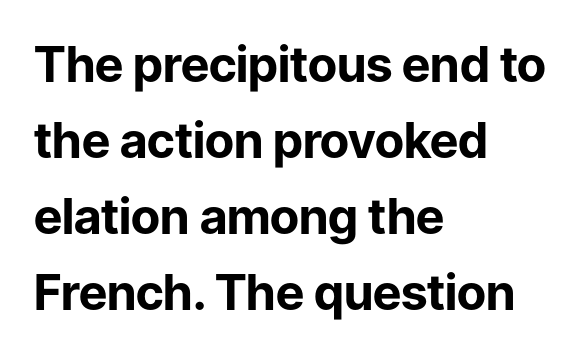
The rendering keeps characters at their native spacing. The type sits square on the baseline with zero lean. Compared with an ordinary text face, these strokes are far heavier — a full bold. A typesetter would label this face a sans.
